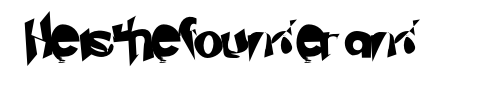
{"serif": "no", "width": "normal", "stroke_contrast": "low", "x_height": "small", "monospaced": "no", "underline": "no", "letter_spacing": "normal", "letter_spacing_em": 0.0, "glyph_px": 38}
